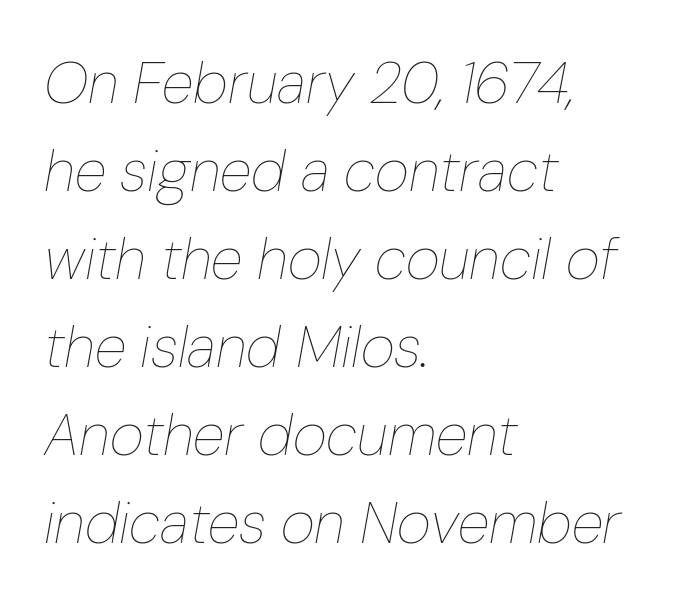
Q: Is the text bold? A: No.
Q: Is the text italic (slanted)? A: Yes, it leans right by about 10 degrees.
Q: Is the text underlined? A: No.
Q: How is the paragraph aligned? A: Left-aligned.
Q: Is the spacing between letters normal or unusually wide? A: Normal.
Q: Is the spacing between lines tight, normal or loose? A: Normal.
Q: Width (condensed, normal, or wide)? A: Condensed.
Q: Stroke contrast? A: Low.
Q: x-height? A: Medium.
Q: Monospaced? A: No.
